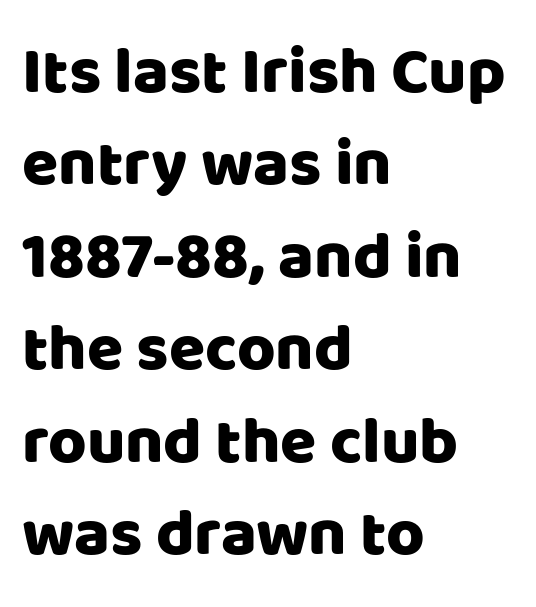
{"serif": "no", "italic": "no", "width": "normal", "stroke_contrast": "low", "x_height": "large", "monospaced": "no", "underline": "no", "align": "left", "line_spacing": "normal", "line_spacing_ratio": 1.4, "letter_spacing": "normal", "letter_spacing_em": 0.0, "glyph_px": 66}
